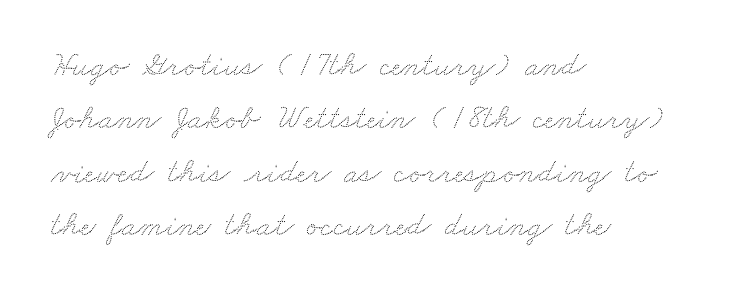
{"width": "wide", "stroke_contrast": "low", "x_height": "small", "monospaced": "no", "underline": "no", "align": "left", "line_spacing": "normal", "line_spacing_ratio": 1.57, "letter_spacing": "normal", "letter_spacing_em": 0.0, "glyph_px": 34}
